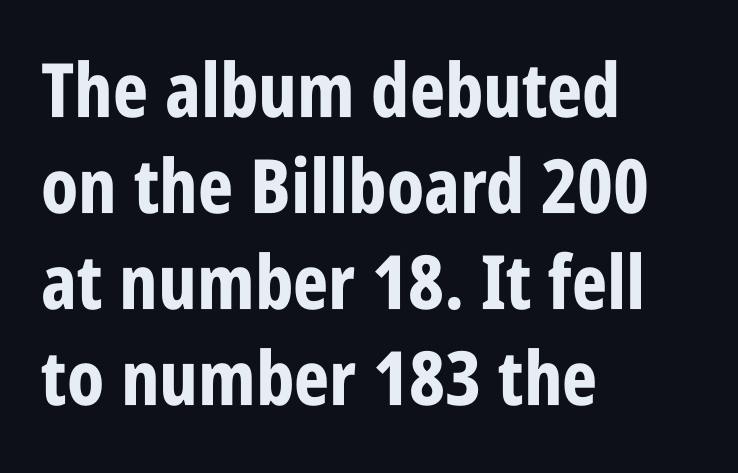
Q: Is the text bold? A: Yes.
Q: Is the text italic (slanted)? A: No, it is upright.
Q: Is the typeface a serif or a sans-serif typeface? A: Sans-serif.
Q: Is the text underlined? A: No.
Q: How is the paragraph aligned? A: Left-aligned.
Q: Is the spacing between letters normal or unusually wide? A: Normal.
Q: Is the spacing between lines tight, normal or loose? A: Normal.
Q: Width (condensed, normal, or wide)? A: Condensed.
Q: Stroke contrast? A: Low.
Q: x-height? A: Large.
Q: Monospaced? A: No.
